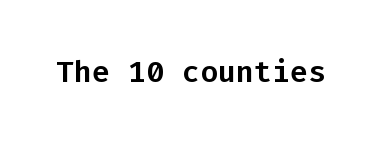
Spacing verdict: monospaced, one width for all characters. Designer's note — italics off, roman on. The glyphs in this specimen are sans serif. The area under the type is left untouched. In terms of letterspacing, this is plain default setting.
